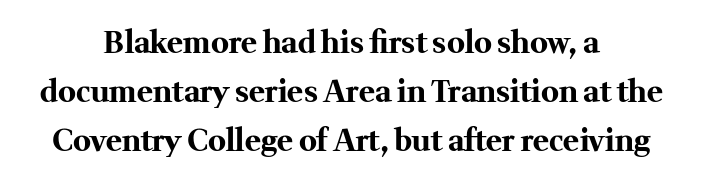
Typographic density is high because the face is bold. Lines of text with bare space underneath. If you drew a line through each stem, it would be perfectly vertical. The paragraph has two soft edges and a firm central axis.
